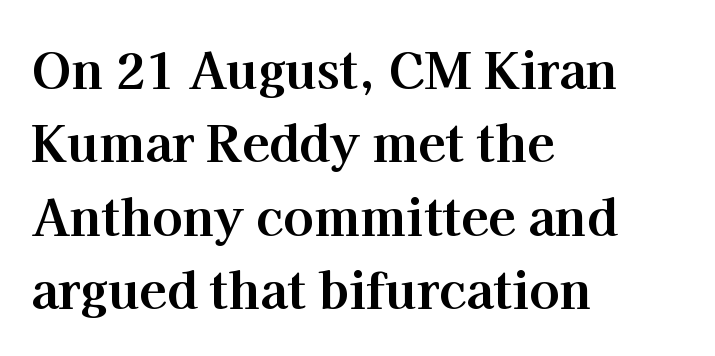
The image shows 50 px bold serif type, upright; set left-aligned, normal line spacing (1.47x), normal letter spacing, not underlined; high stroke contrast and a medium x-height.
